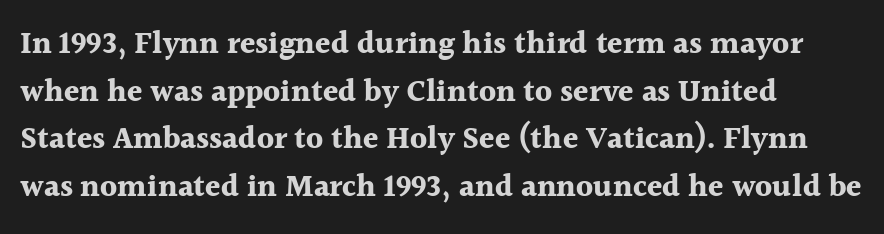
The image shows 31 px bold serif type, upright; set left-aligned, normal line spacing (1.54x), normal letter spacing, not underlined; a medium x-height.
